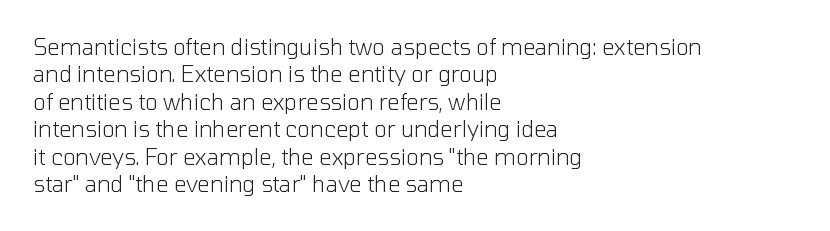
{"italic": "no", "bold": "no", "underline": "no", "align": "left", "line_spacing": "normal", "line_spacing_ratio": 1.25, "letter_spacing": "normal", "letter_spacing_em": 0.0, "glyph_px": 22}
